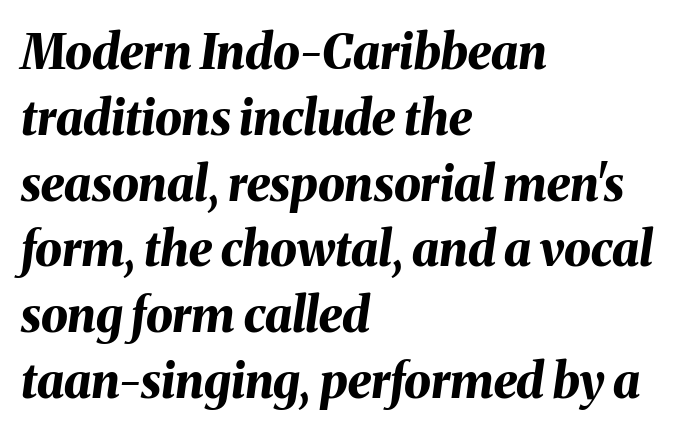
{"italic": "yes", "lean": "right", "slant_degrees": 8, "bold": "yes", "weight": "bold", "width": "normal", "stroke_contrast": "medium", "x_height": "medium", "monospaced": "no", "underline": "no", "align": "left", "line_spacing": "normal", "line_spacing_ratio": 1.37, "letter_spacing": "normal", "letter_spacing_em": 0.0, "glyph_px": 48}
